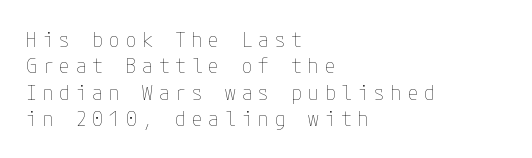
Each new line begins a customary step beneath the previous one. If you drew a ruler down the left edge, every line would touch it. Display-style spreading of the glyphs; the letterfit is very open. Descenders hang freely into open space.
